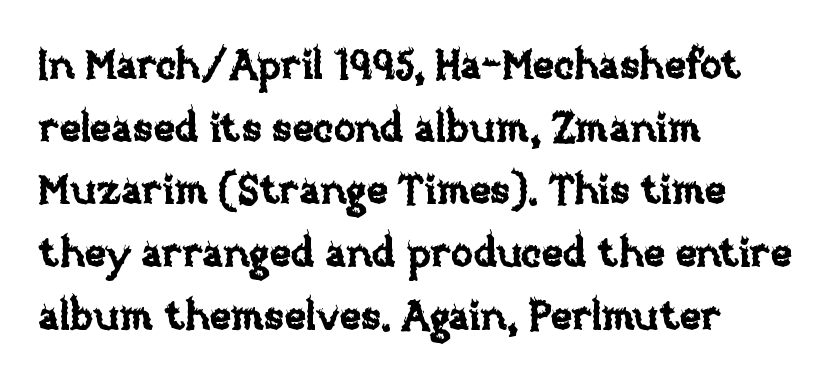
{"italic": "no", "width": "normal", "stroke_contrast": "low", "x_height": "large", "monospaced": "no", "underline": "no", "align": "left", "line_spacing": "normal", "line_spacing_ratio": 1.53, "letter_spacing": "normal", "letter_spacing_em": 0.0, "glyph_px": 41}
